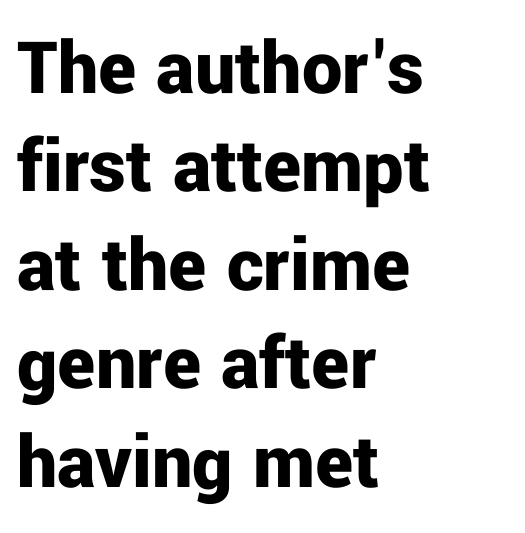
In terms of letterspacing, this is plain default setting. Every row of glyphs begins at an identical x-position on the left. Tall strokes in this sample are plumb rather than angled. Are there feet on the stems? There aren't — it's a sans. Think of a printed novel: that variable character pitch is what you see here. Honestly, there is no underline to notice here at all.
